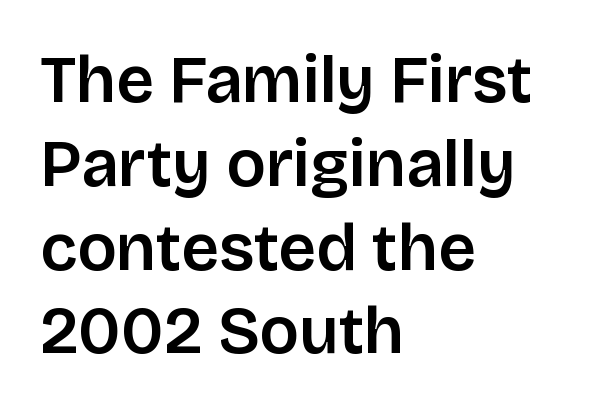
The compositor pushed each line to the left boundary. Does the type have serifs? No, each stem ends abruptly. A typesetter would mark this as roman, not italic. The leading is moderate, giving the passage an even texture.
